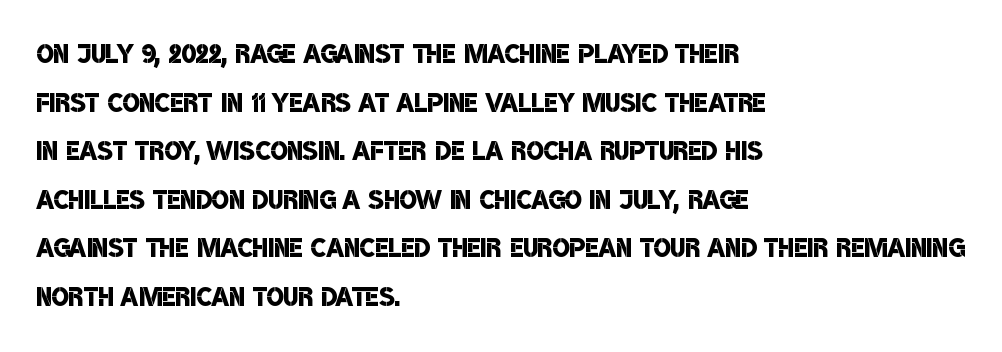
Nothing unusual about the tracking: characters are spaced as the font intends. This rendering employs a face without finishing strokes, i.e., a sans-serif. Vertically, the passage feels balanced, rows spaced as you'd expect. Bold? Not quite — semibold, heavier than regular but stopping short.
